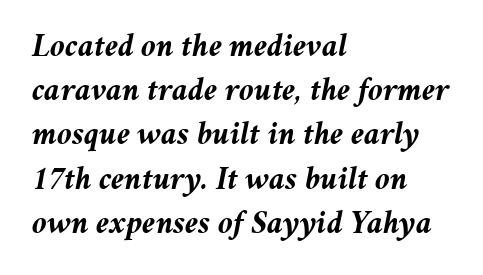
Varying glyph widths throughout — classic text-font behaviour. The area under the type is left untouched. Emphasis-style slanted type is in use. These lines carry a lot of weight — the face is fully bold. Tracking here is standard; glyphs follow each other at the usual distance.
